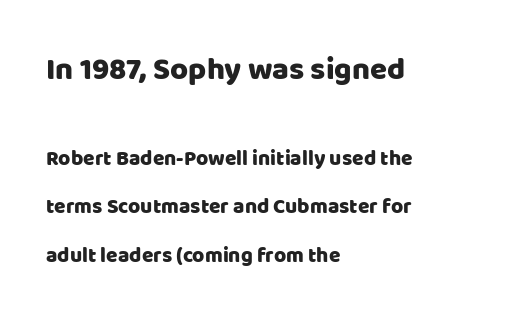
{"serif": "no", "italic": "no", "width": "normal", "stroke_contrast": "low", "x_height": "large", "monospaced": "no", "underline": "no", "align": "left", "line_spacing": "loose", "line_spacing_ratio": 2.3, "letter_spacing": "normal", "letter_spacing_em": 0.0, "larger_block": "first", "size_ratio": 1.48, "glyph_px": 31}
